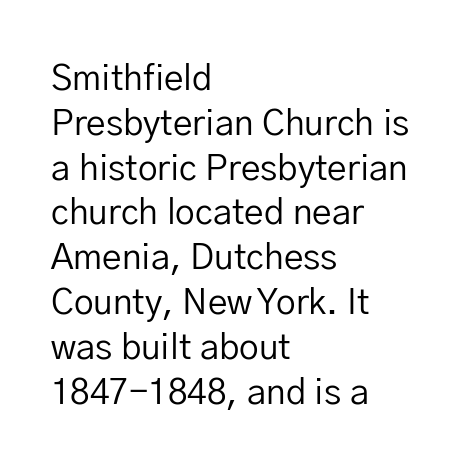
The image shows 35 px regular-weight sans-serif type, upright; set left-aligned, normal line spacing (1.28x), normal letter spacing, not underlined; low stroke contrast and a medium x-height.
